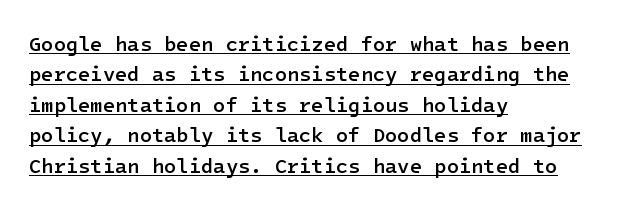
Each word holds together tightly as a unit, with standard inter-letter gaps. Looks like someone drew a line under every word here. Horizontal bands of white between lines are of average thickness. Horizontally, the lines are justified to the leading edge only. Is there any slant? The stems are plumb.
